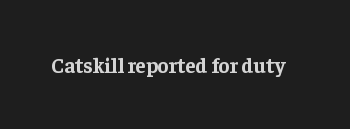
The letterforms sit shoulder to shoulder at normal distance. These lines were composed using upright roman letters. Check the space under the baseline: it is left empty. The sample has been set heavy, in full bold.
